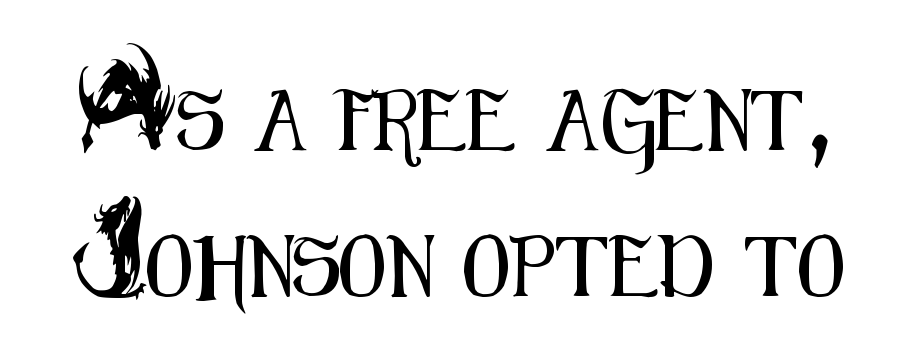
{"serif": "no", "italic": "no", "width": "condensed", "stroke_contrast": "medium", "x_height": "small", "monospaced": "no", "underline": "no", "line_spacing": "loose", "line_spacing_ratio": 2.4, "letter_spacing": "normal", "letter_spacing_em": 0.0, "glyph_px": 61}
